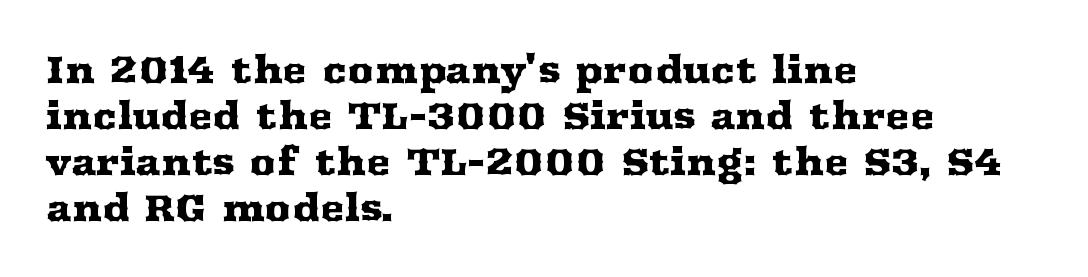
{"serif": "yes", "italic": "no", "width": "wide", "stroke_contrast": "medium", "x_height": "medium", "monospaced": "no", "underline": "no", "align": "left", "line_spacing_ratio": 1.24, "letter_spacing": "normal", "letter_spacing_em": 0.0, "glyph_px": 37}
